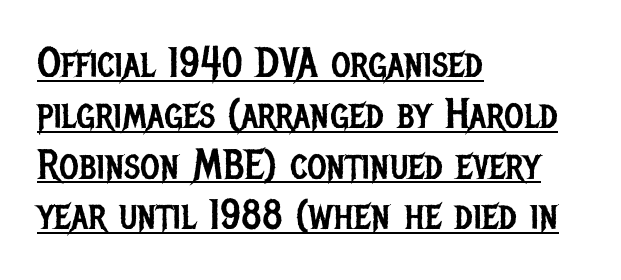
Nope, not italic — everything's standing straight. Underlined type. Is this a heavy cut? Hardly; it is regular or lighter. These lines are rendered in a variable-pitch font. A sans-serif font was chosen for this passage. The gaps between neighbouring characters are ordinary and unremarkable.
